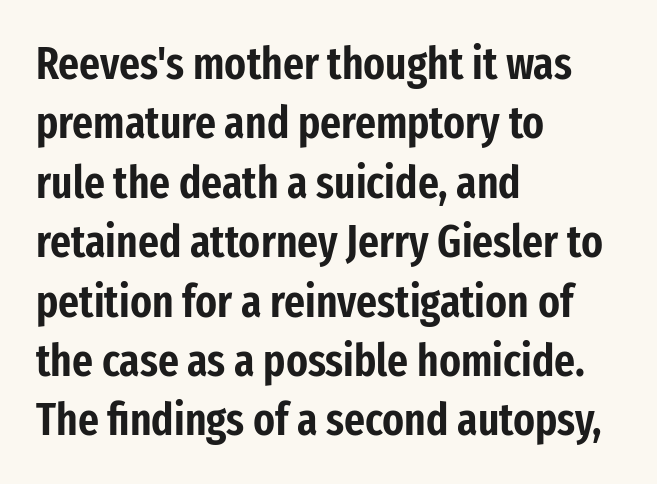
The image shows 45 px condensed sans-serif type, upright; set left-aligned, normal line spacing (1.32x), normal letter spacing, not underlined; low stroke contrast and a medium x-height.
